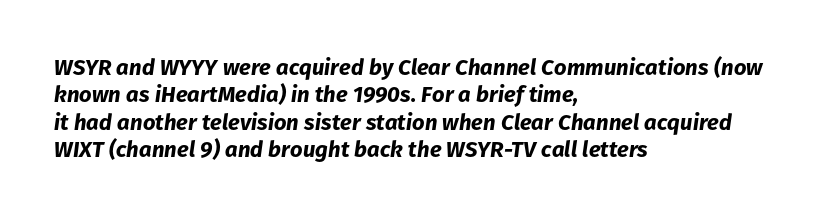
The image shows 22 px bold type, italic (leaning right); set left-aligned, line spacing 1.24x, normal letter spacing, not underlined.
